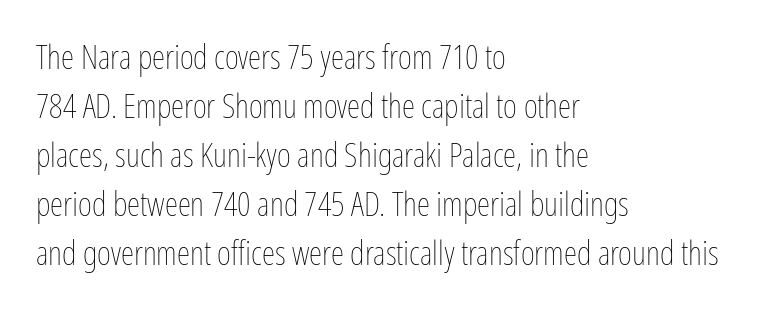
{"italic": "no", "bold": "no", "weight": "thin", "width": "condensed", "stroke_contrast": "low", "x_height": "medium", "monospaced": "no", "underline": "no", "align": "left", "line_spacing": "normal", "line_spacing_ratio": 1.44, "letter_spacing": "normal", "letter_spacing_em": 0.0, "glyph_px": 34}
